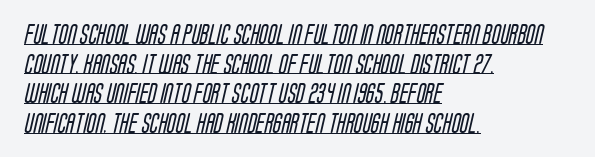
{"bold": "no", "underline": "yes", "align": "left", "line_spacing": "normal", "line_spacing_ratio": 1.48, "letter_spacing": "normal", "letter_spacing_em": 0.0, "glyph_px": 20}
